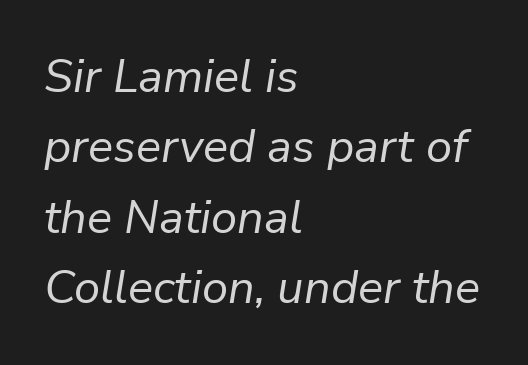
The image shows 47 px regular-weight type, italic (leaning right); set left-aligned, normal line spacing (1.5x), normal letter spacing, not underlined; low stroke contrast and a medium x-height.
